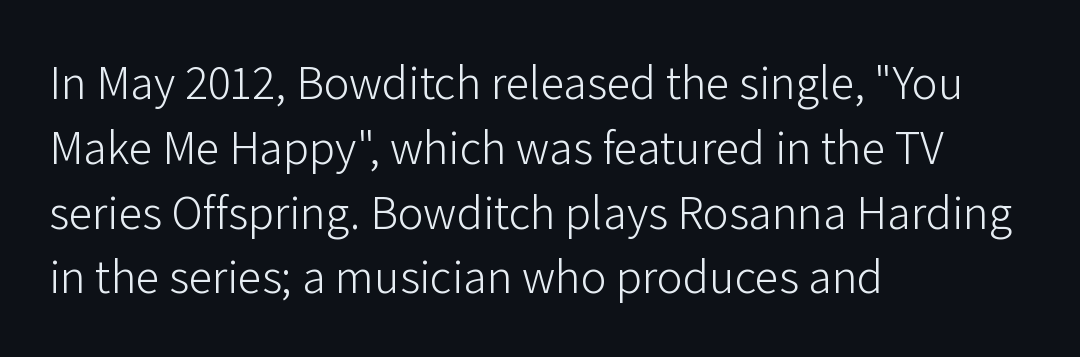
{"serif": "no", "italic": "no", "bold": "no", "weight": "light", "width": "normal", "stroke_contrast": "low", "x_height": "medium", "monospaced": "no", "underline": "no", "align": "left", "line_spacing": "normal", "line_spacing_ratio": 1.35, "letter_spacing": "normal", "letter_spacing_em": 0.0, "glyph_px": 48}
